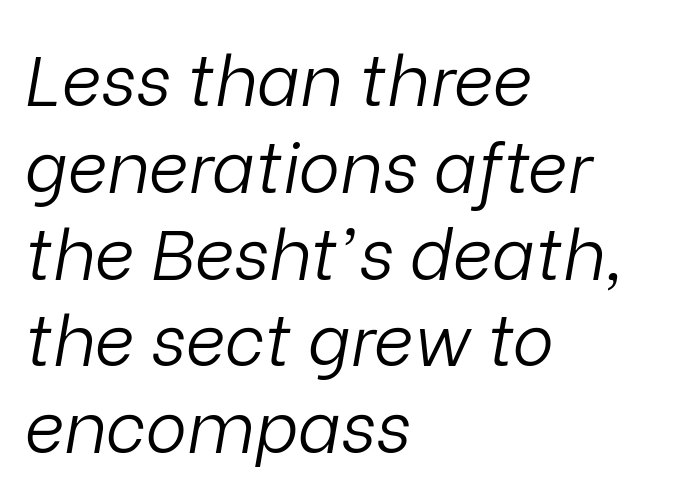
The image shows 70 px light type, italic (leaning right); set left-aligned, line spacing 1.24x, normal letter spacing, not underlined; low stroke contrast and a medium x-height.
